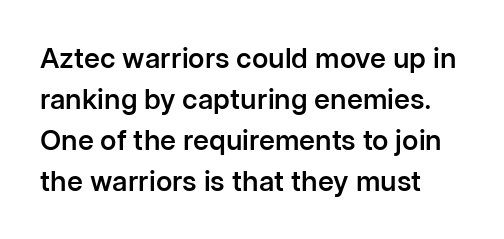
The image shows 28 px semibold sans-serif type, upright; set left-aligned, normal line spacing (1.47x), normal letter spacing, not underlined; low stroke contrast and a medium x-height.
